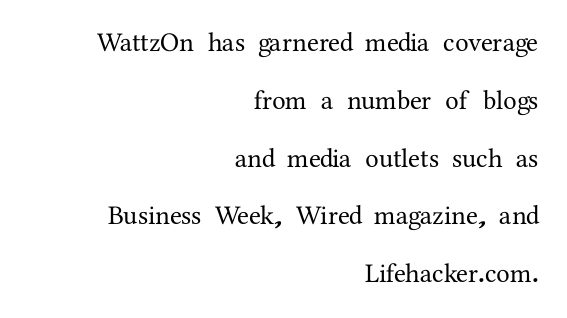
The image shows 27 px text type, upright; set right-aligned, loose line spacing (2.14x), normal letter spacing, not underlined.
